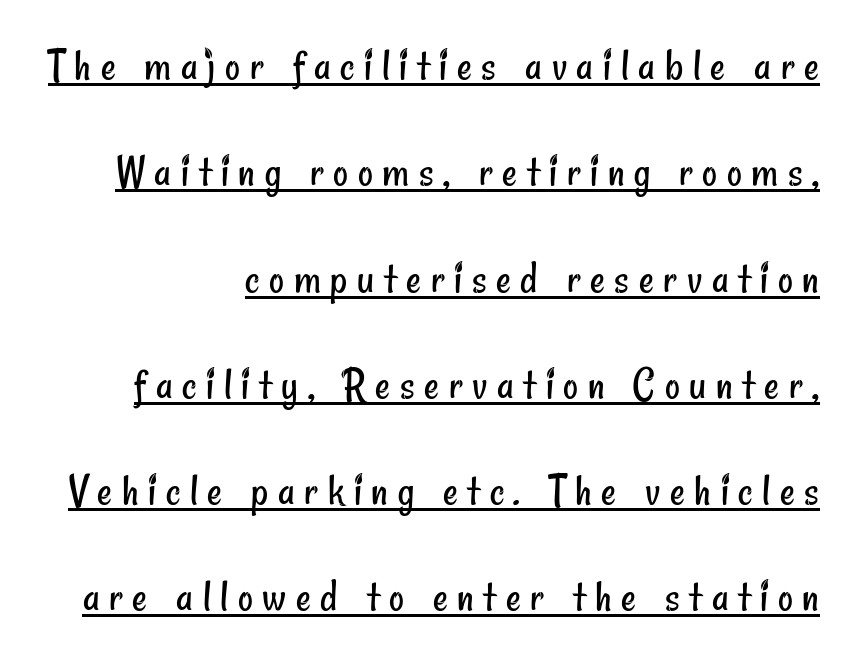
Q: Is the text bold? A: No.
Q: Is the typeface a serif or a sans-serif typeface? A: Sans-serif.
Q: Is the text underlined? A: Yes.
Q: How is the paragraph aligned? A: Right-aligned.
Q: Is the spacing between letters normal or unusually wide? A: Unusually wide.
Q: Is the spacing between lines tight, normal or loose? A: Loose.
Q: Width (condensed, normal, or wide)? A: Condensed.
Q: Stroke contrast? A: Low.
Q: x-height? A: Small.
Q: Monospaced? A: No.
